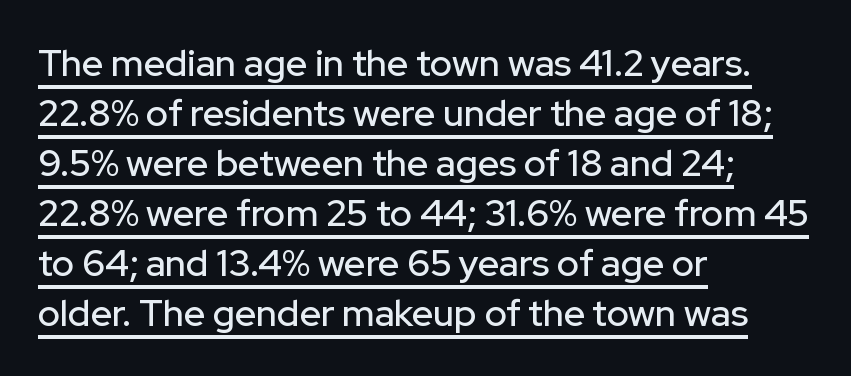
The image shows 37 px sans-serif type, upright; set left-aligned, normal line spacing (1.35x), normal letter spacing, underlined; low stroke contrast and a medium x-height.
